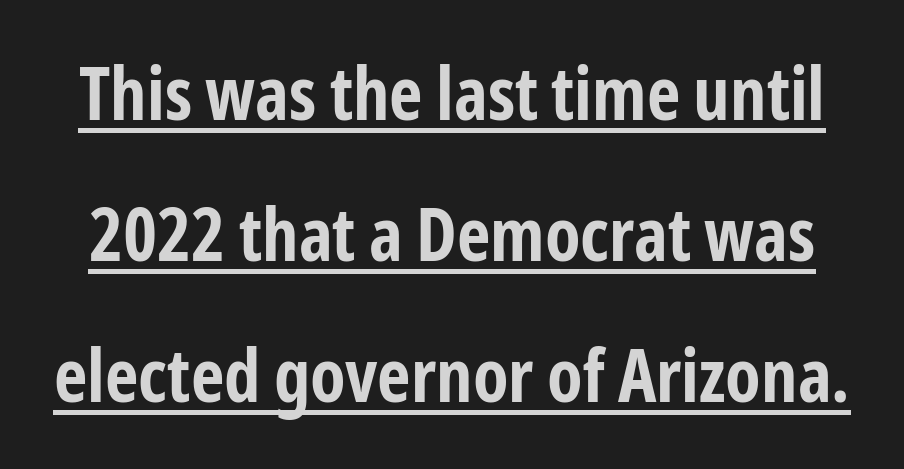
The image shows 73 px bold, condensed sans-serif type, upright; set loose line spacing (1.93x), normal letter spacing, underlined; low stroke contrast and a medium x-height.
